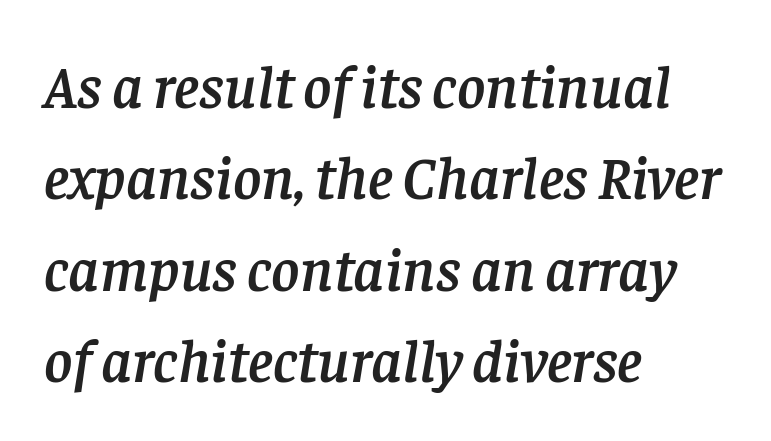
Q: Is the text italic (slanted)? A: Yes, it leans right by about 8 degrees.
Q: Is the typeface a serif or a sans-serif typeface? A: Serif.
Q: Is the text underlined? A: No.
Q: How is the paragraph aligned? A: Left-aligned.
Q: Is the spacing between letters normal or unusually wide? A: Normal.
Q: Is the spacing between lines tight, normal or loose? A: Normal.
Q: Width (condensed, normal, or wide)? A: Normal.
Q: Stroke contrast? A: Low.
Q: x-height? A: Large.
Q: Monospaced? A: No.
